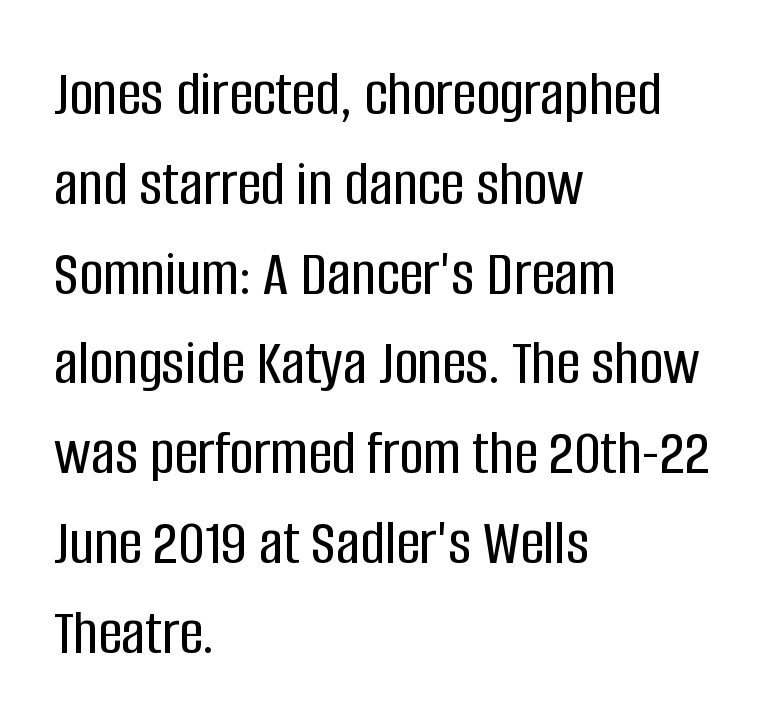
{"serif": "no", "italic": "no", "width": "condensed", "stroke_contrast": "low", "x_height": "large", "monospaced": "no", "underline": "no", "align": "left", "line_spacing": "normal", "line_spacing_ratio": 1.36, "letter_spacing": "normal", "letter_spacing_em": 0.0, "glyph_px": 66}
